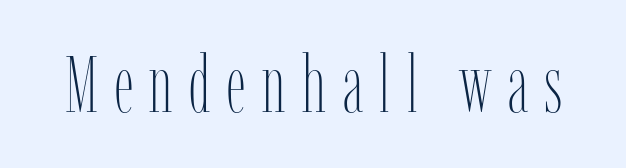
The image shows 79 px thin, condensed type, upright; set not underlined; low stroke contrast and a medium x-height.
